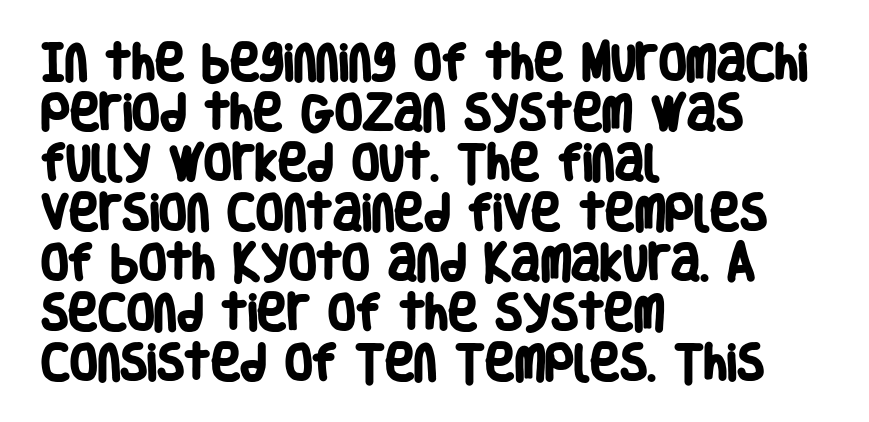
The image shows 40 px heavy, condensed sans-serif type; set left-aligned, normal line spacing (1.25x), normal letter spacing, not underlined; low stroke contrast and a large x-height.
